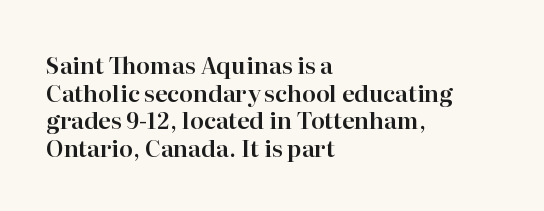
The line texture is even and compact thanks to regular tracking. These lines stack with their left ends in a neat column. The lettering stays uniformly vertical, giving the passage a roman look. Check the space under the baseline: it is left empty.
